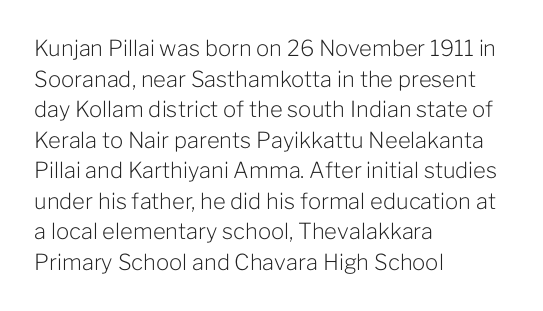
Q: Is the text bold? A: No.
Q: Is the text italic (slanted)? A: No, it is upright.
Q: Is the text underlined? A: No.
Q: How is the paragraph aligned? A: Left-aligned.
Q: Is the spacing between letters normal or unusually wide? A: Normal.
Q: Is the spacing between lines tight, normal or loose? A: Normal.
